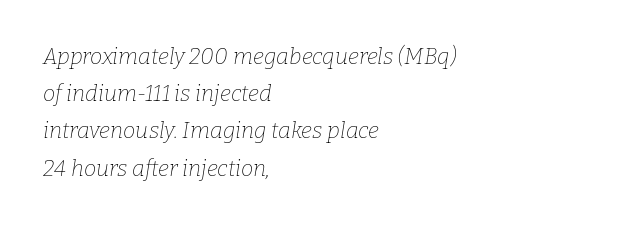
Q: Is the text bold? A: No.
Q: Is the text italic (slanted)? A: Yes, it leans right by about 9 degrees.
Q: Is the text underlined? A: No.
Q: How is the paragraph aligned? A: Left-aligned.
Q: Is the spacing between letters normal or unusually wide? A: Normal.
Q: Is the spacing between lines tight, normal or loose? A: Normal.
